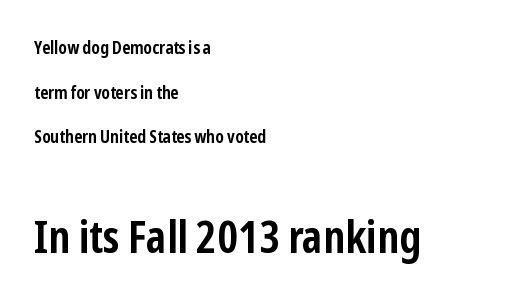
The image shows 45 px semibold, condensed sans-serif type, upright; set left-aligned, loose line spacing (2.48x), normal letter spacing, not underlined; the second (bottom) block is 2.5x larger; low stroke contrast and a medium x-height.
